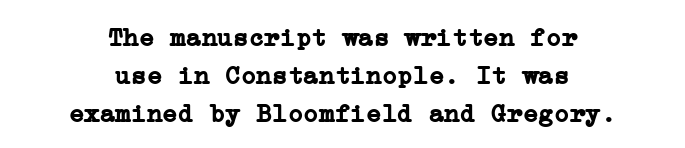
Centered paragraph, ragged on both sides. Quick note: interline space is typical. The space beneath each line is pristine and unruled. The line texture is even and compact thanks to regular tracking.
